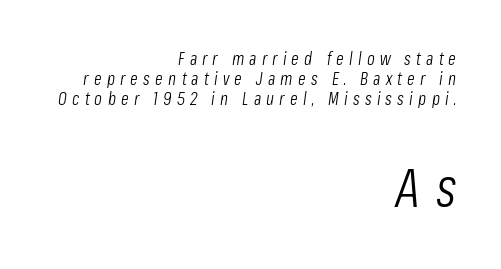
The image shows 55 px light, condensed type, italic (leaning right); set right-aligned, tight line spacing (1.1x), unusually wide letter spacing (+0.29 em), not underlined; the second (bottom) block is 3.06x larger; low stroke contrast and a medium x-height.
